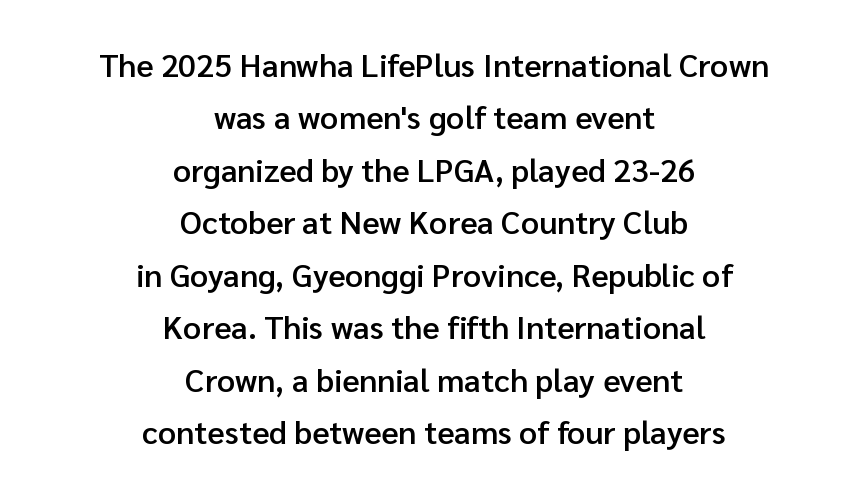
This rendering uses center alignment, leaving both contours irregular but symmetric. Is this a sans? Yes — the strokes have no serifs. Italic? Not at all — the glyphs are vertical. Descenders hang freely into open space. Set as a demibold, roughly 600 on the weight scale. Nothing unusual about the tracking: characters are spaced as the font intends.
